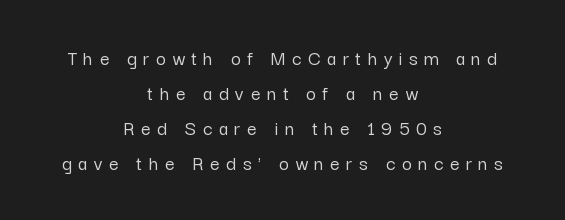
Q: Is the text italic (slanted)? A: No, it is upright.
Q: Is the text underlined? A: No.
Q: How is the paragraph aligned? A: Centered.
Q: Is the spacing between letters normal or unusually wide? A: Unusually wide.
Q: Is the spacing between lines tight, normal or loose? A: Normal.
